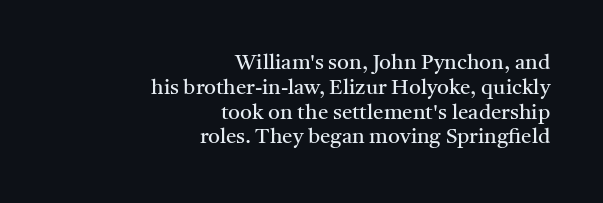
Stem width sits at or under what a default text font uses. Just letters on the line, the space beneath them empty. This rendering leaves character spacing at its baseline value. The lettering stays uniformly vertical, giving the passage a roman look. Caption: multi-line text, flush right, ragged left.
